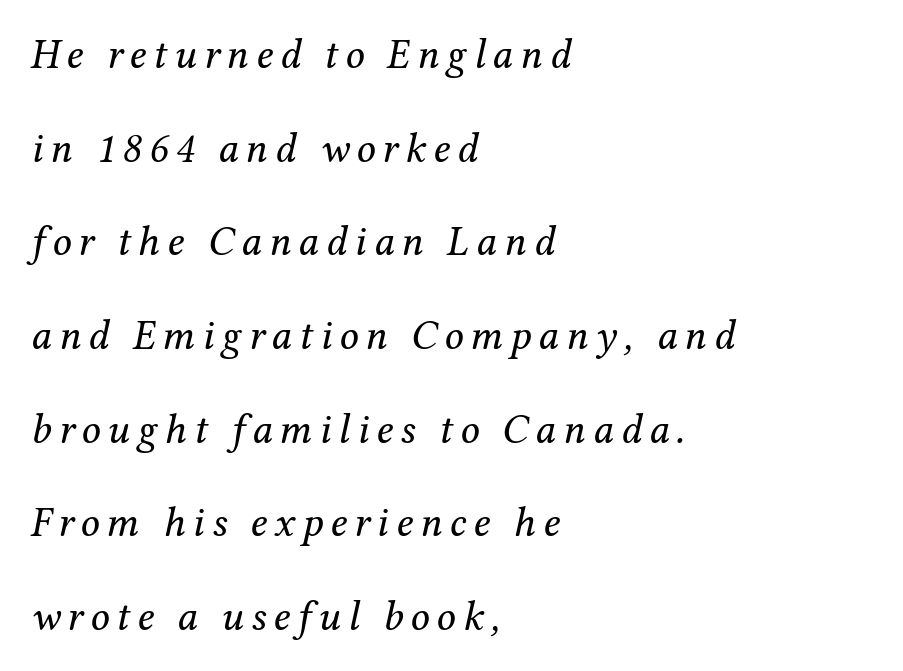
The image shows 42 px regular-weight serif type, italic (leaning right); set left-aligned, loose line spacing (2.23x), not underlined; medium stroke contrast and a medium x-height.
